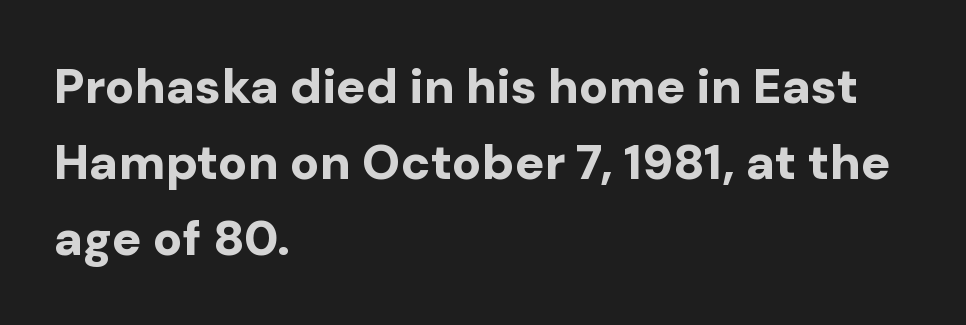
The image shows 49 px bold sans-serif type, upright; set left-aligned, normal line spacing (1.55x), normal letter spacing, not underlined; low stroke contrast and a medium x-height.
